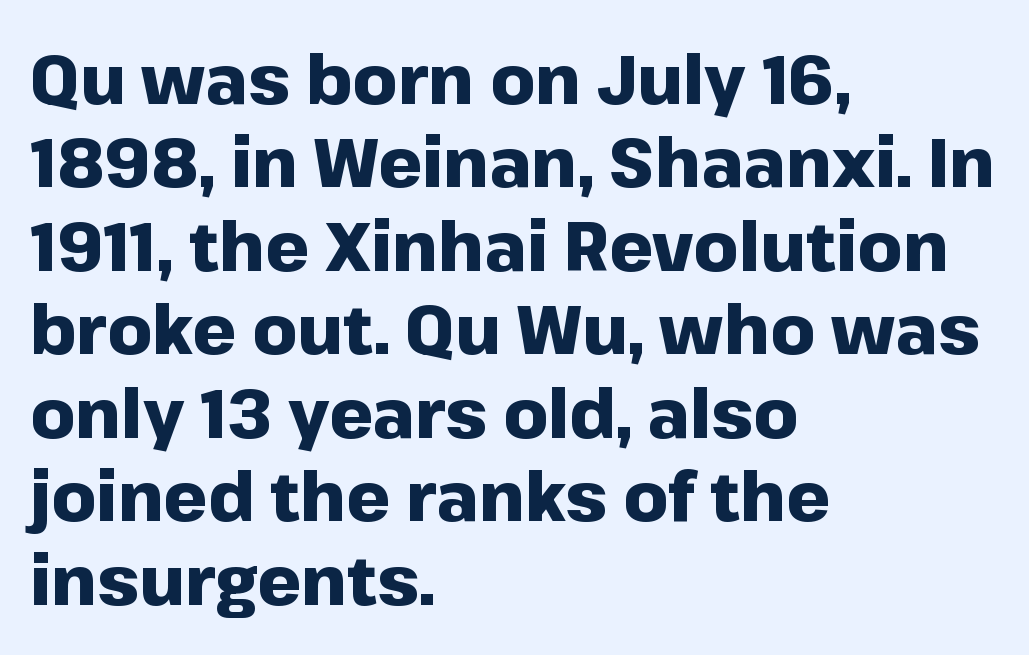
Q: Is the text bold? A: Yes.
Q: Is the text italic (slanted)? A: No, it is upright.
Q: Is the typeface a serif or a sans-serif typeface? A: Sans-serif.
Q: Is the text underlined? A: No.
Q: How is the paragraph aligned? A: Left-aligned.
Q: Is the spacing between letters normal or unusually wide? A: Normal.
Q: Width (condensed, normal, or wide)? A: Normal.
Q: Stroke contrast? A: Low.
Q: x-height? A: Medium.
Q: Monospaced? A: No.
